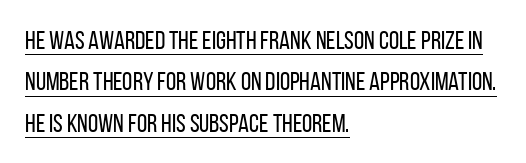
The image shows 26 px text type, upright; set left-aligned, normal line spacing (1.59x), normal letter spacing, underlined.
